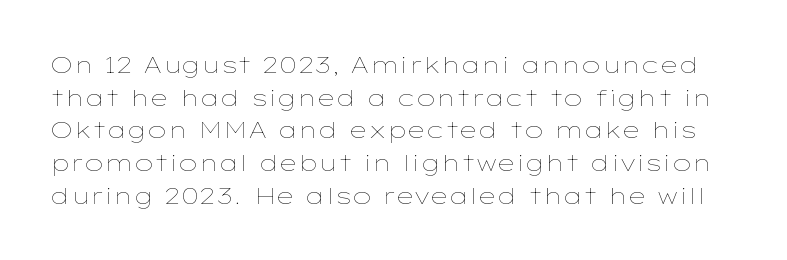
{"italic": "no", "bold": "no", "underline": "no", "line_spacing": "normal", "line_spacing_ratio": 1.42, "letter_spacing": "normal", "letter_spacing_em": 0.0, "glyph_px": 23}
